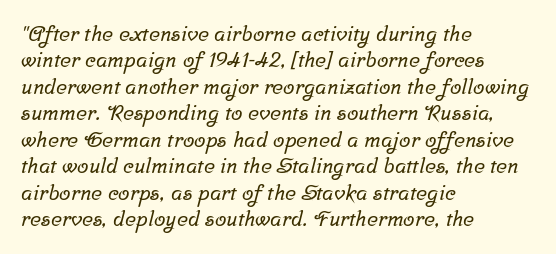
{"underline": "no", "align": "left", "line_spacing": "normal", "line_spacing_ratio": 1.26, "letter_spacing": "normal", "letter_spacing_em": 0.0, "glyph_px": 21}
